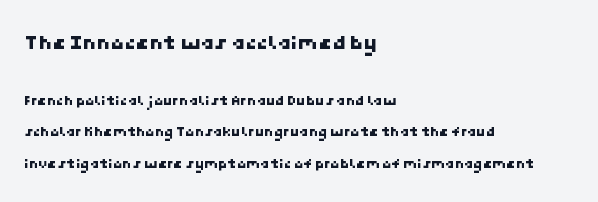
{"underline": "no", "align": "left", "line_spacing": "loose", "line_spacing_ratio": 2.1, "letter_spacing": "normal", "letter_spacing_em": 0.0, "larger_block": "first", "size_ratio": 1.47, "glyph_px": 22}
